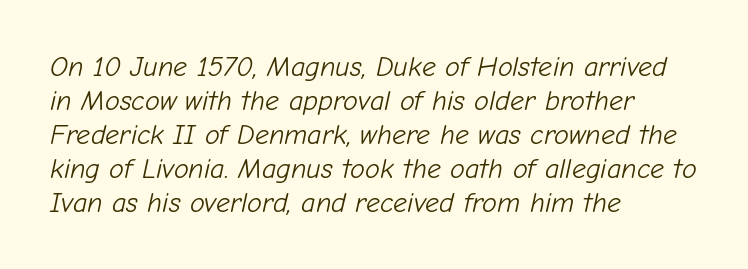
Looks like regular typesetting: each glyph gets only the width it needs. This rendering uses left alignment, leaving the right contour irregular. Rendered with sloped, italic letterforms. Words appear dense and cohesive because spacing is normal. The foot of each line stays bare and open.
